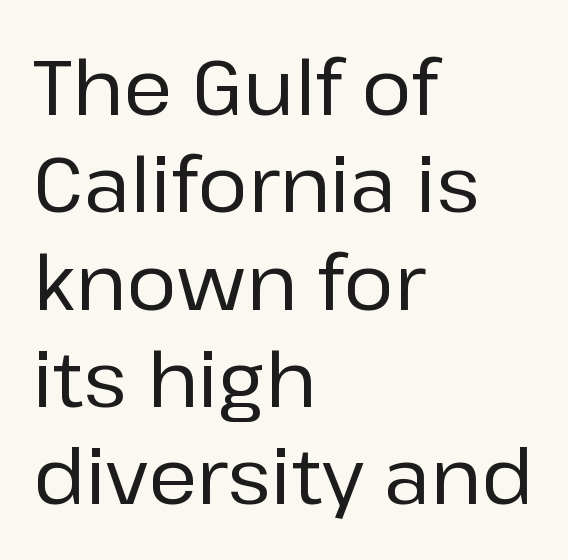
{"serif": "no", "italic": "no", "width": "normal", "stroke_contrast": "low", "x_height": "medium", "monospaced": "no", "underline": "no", "align": "left", "line_spacing": "normal", "line_spacing_ratio": 1.28, "letter_spacing": "normal", "letter_spacing_em": 0.0, "glyph_px": 76}
